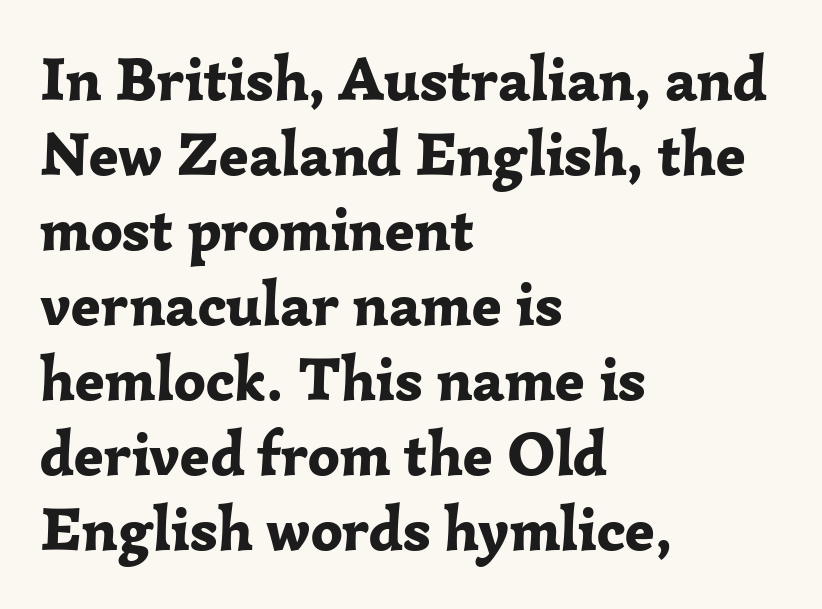
Here the designer chose a conventional face with non-uniform glyph widths. If you drew a ruler down the left edge, every line would touch it. Posture: vertical. Caption: standard tracking, unaltered.
